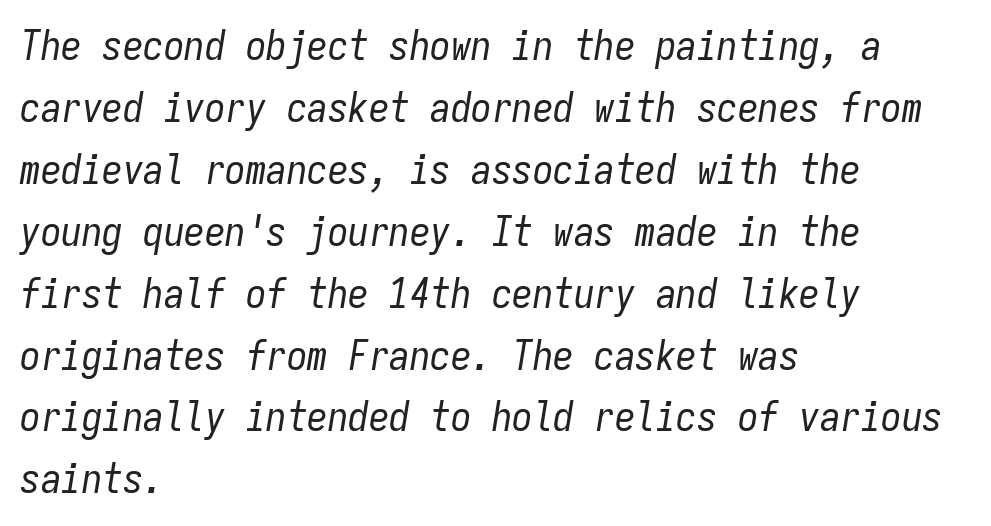
The image shows 41 px regular-weight, condensed type, italic (leaning right), monospaced; set left-aligned, normal line spacing (1.51x), normal letter spacing, not underlined; low stroke contrast and a medium x-height.
